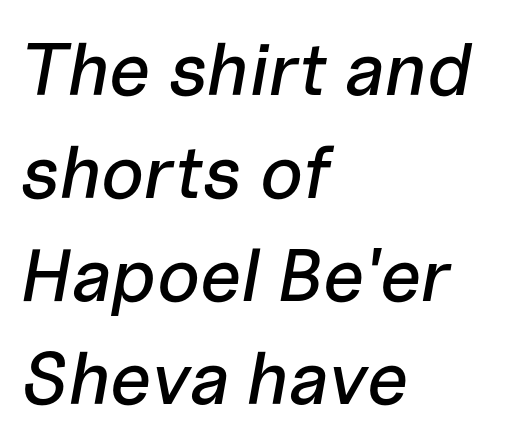
The image shows 74 px text type, italic (leaning right); set left-aligned, normal line spacing (1.39x), normal letter spacing, not underlined; low stroke contrast and a medium x-height.
